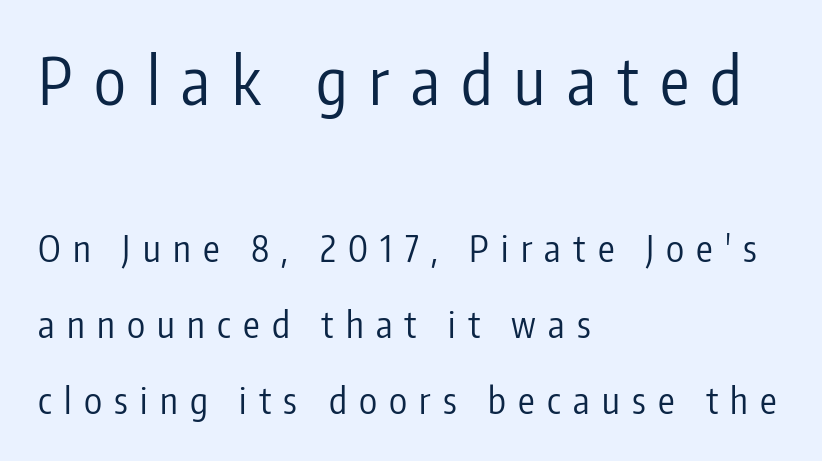
Vertical spacing — loose. Reading down the block, your eye returns to a fixed left position each line. The characters are drawn with everyday or finer stroke widths. A typesetter would label this face a sans.
